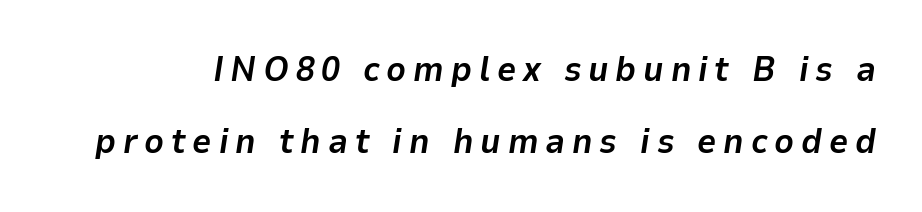
The image shows 34 px bold type, italic (leaning right); set loose line spacing (2.13x), unusually wide letter spacing (+0.2 em), not underlined; low stroke contrast and a medium x-height.
